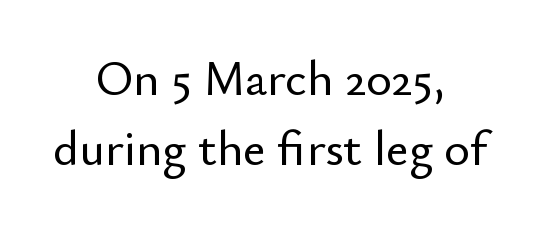
The image shows 49 px sans-serif type, upright; set centered, normal line spacing (1.42x), normal letter spacing, not underlined; low stroke contrast and a small x-height.
